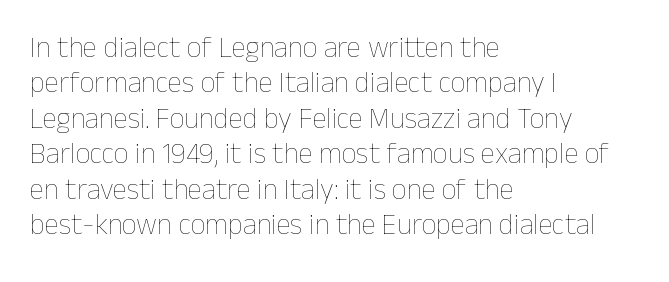
The image shows 29 px thin type, upright; set left-aligned, line spacing 1.22x, normal letter spacing, not underlined; low stroke contrast and a medium x-height.
